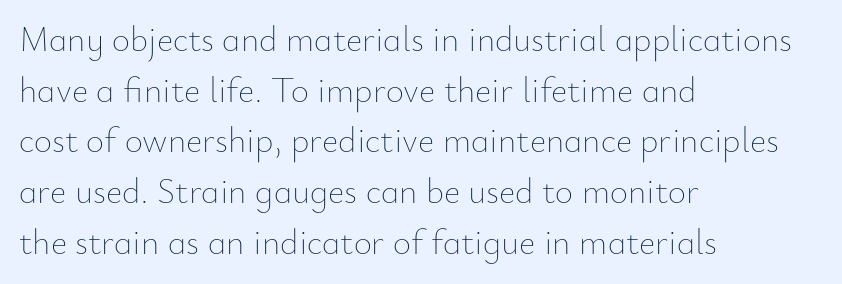
{"italic": "no", "bold": "no", "weight": "thin", "width": "normal", "stroke_contrast": "low", "x_height": "small", "monospaced": "no", "underline": "no", "align": "left", "line_spacing": "normal", "line_spacing_ratio": 1.45, "letter_spacing": "normal", "letter_spacing_em": 0.0, "glyph_px": 35}
